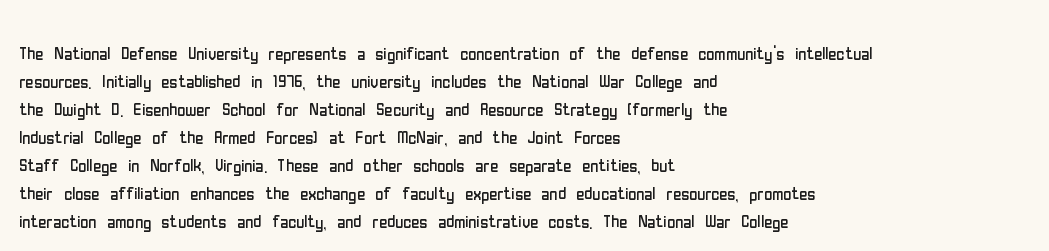
Q: Is the text bold? A: No.
Q: Is the text italic (slanted)? A: No, it is upright.
Q: Is the text underlined? A: No.
Q: How is the paragraph aligned? A: Left-aligned.
Q: Is the spacing between letters normal or unusually wide? A: Normal.
Q: Is the spacing between lines tight, normal or loose? A: Normal.
